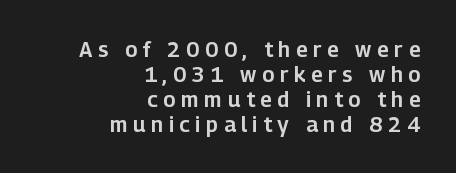
Unlike italic type, these characters show no tilt at all. Notice how the passage keeps a crisp vertical edge on the right only. Observe the wide spacing: letters keep a clear distance from each other. Just letters on the line, the space beneath them empty.
